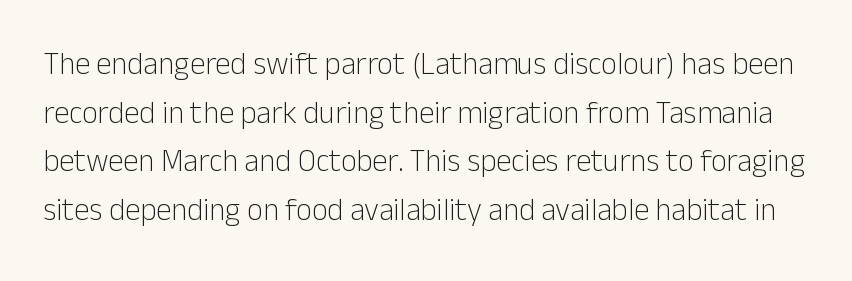
Character widths vary here, with narrow letters taking less room than wide ones. Regarding serifs, this sample does without them. No heavy texture on the line: the type isn't bold. The gaps between neighbouring characters are ordinary and unremarkable. The vertical gap from one line to the next is medium. Anything drawn beneath the words? Only blank space.
